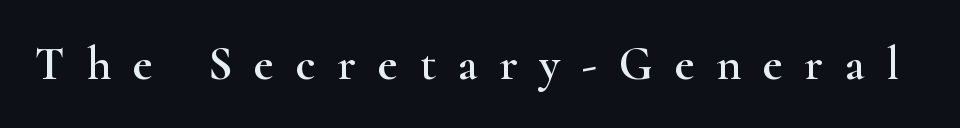
Looks like regular typesetting: each glyph gets only the width it needs. This sample uses an upright cut, with every glyph sitting square on the baseline. The space directly below the letters is spotless. Serif or sans? Serif — the stroke terminals have little feet. Words appear elongated and porous because spacing is wide.
